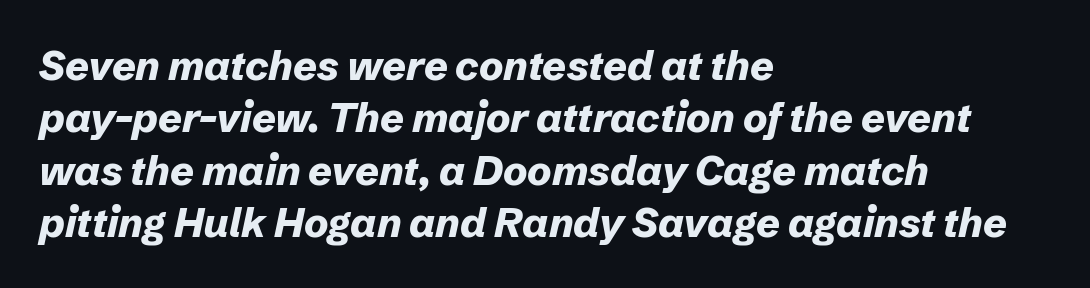
Q: Is the text bold? A: Yes.
Q: Is the text italic (slanted)? A: Yes, it leans right by about 12 degrees.
Q: Is the text underlined? A: No.
Q: How is the paragraph aligned? A: Left-aligned.
Q: Is the spacing between letters normal or unusually wide? A: Normal.
Q: Is the spacing between lines tight, normal or loose? A: Normal.
Q: Width (condensed, normal, or wide)? A: Normal.
Q: Stroke contrast? A: Low.
Q: x-height? A: Medium.
Q: Monospaced? A: No.
